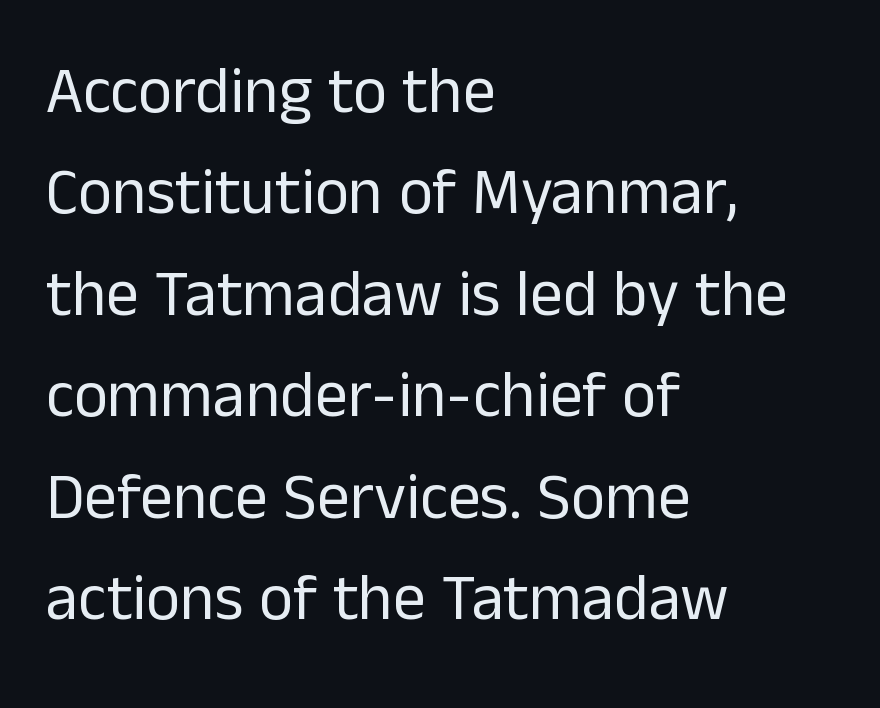
{"serif": "no", "italic": "no", "bold": "no", "weight": "regular", "width": "normal", "stroke_contrast": "low", "x_height": "medium", "monospaced": "no", "underline": "no", "align": "left", "line_spacing": "normal", "line_spacing_ratio": 1.56, "letter_spacing": "normal", "letter_spacing_em": 0.0, "glyph_px": 65}
